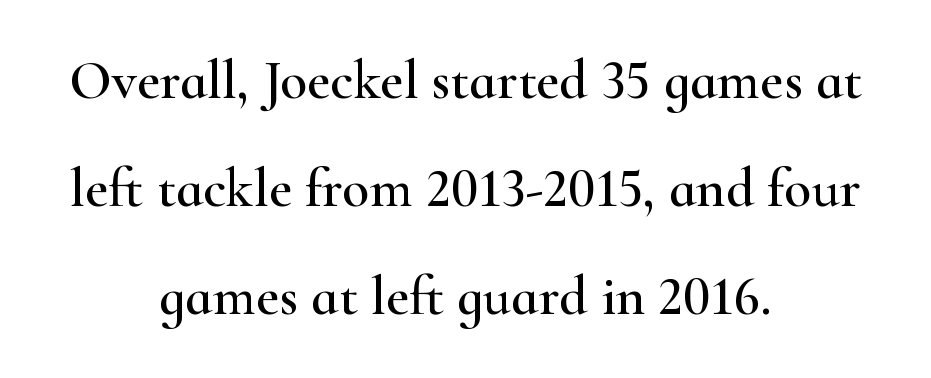
The image shows 56 px wide serif type, upright; set centered, loose line spacing (1.93x), normal letter spacing, not underlined; high stroke contrast and a small x-height.
